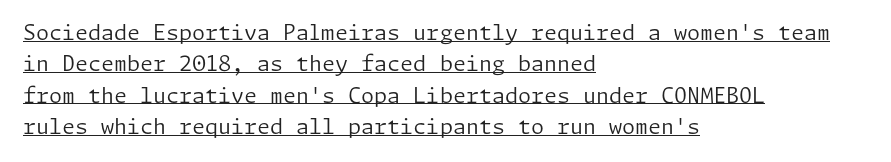
Q: Is the text bold? A: No.
Q: Is the text italic (slanted)? A: No, it is upright.
Q: Is the text underlined? A: Yes.
Q: How is the paragraph aligned? A: Left-aligned.
Q: Is the spacing between letters normal or unusually wide? A: Normal.
Q: Is the spacing between lines tight, normal or loose? A: Normal.
